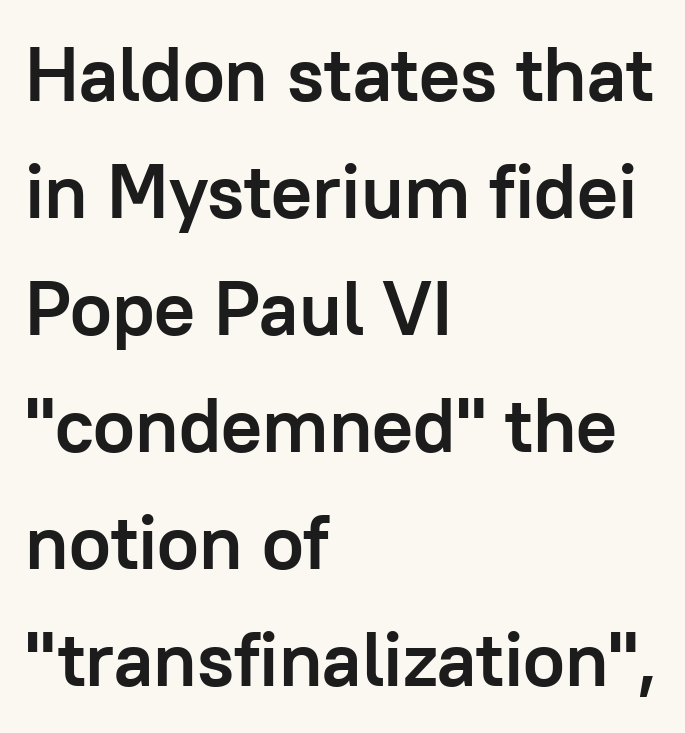
{"serif": "no", "italic": "no", "bold": "yes", "weight": "semibold", "width": "normal", "stroke_contrast": "low", "x_height": "medium", "monospaced": "no", "underline": "no", "align": "left", "line_spacing": "normal", "line_spacing_ratio": 1.54, "letter_spacing": "normal", "letter_spacing_em": 0.0, "glyph_px": 76}
